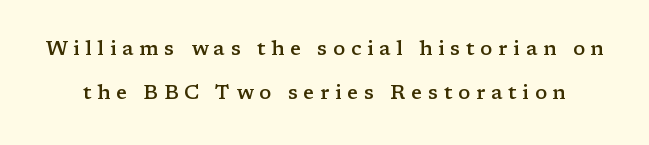
Ordinary non-slanted type is in use. The face used here is rendered with a markedly widened letterfit. This sample trades compactness for vertical openness between lines. Weight check: semibold — heavier than regular, not quite bold. Underline: absent.
